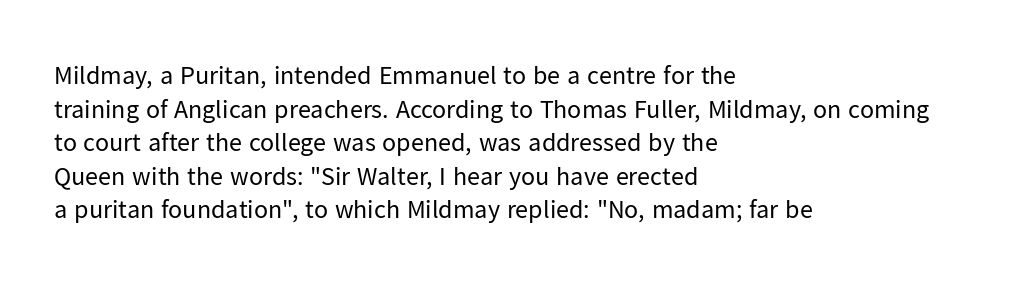
Interline gaps are of average width in this sample. In terms of posture, this sample is upright. Teacher's note: observe the even left margin — that is flush-left alignment. The cut favours lightness, reaching ordinary text weight at its darkest.
